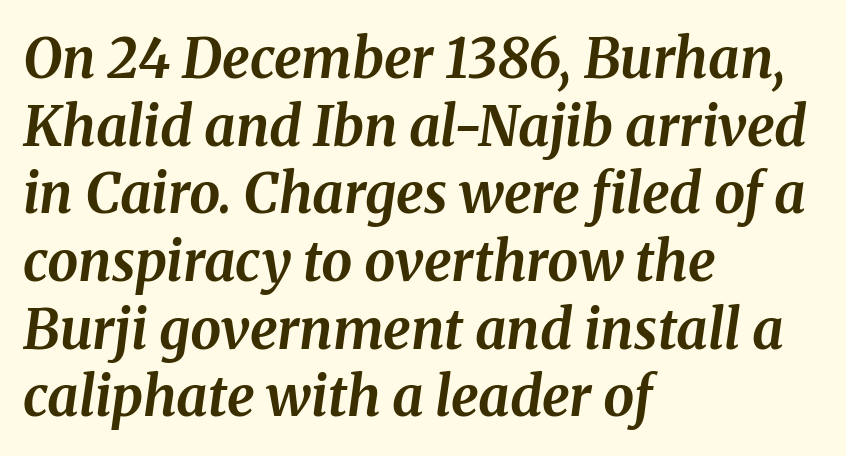
{"italic": "yes", "lean": "right", "slant_degrees": 8, "bold": "yes", "weight": "bold", "width": "normal", "stroke_contrast": "medium", "x_height": "medium", "monospaced": "no", "underline": "no", "align": "left", "line_spacing_ratio": 1.23, "letter_spacing": "normal", "letter_spacing_em": 0.0, "glyph_px": 55}
